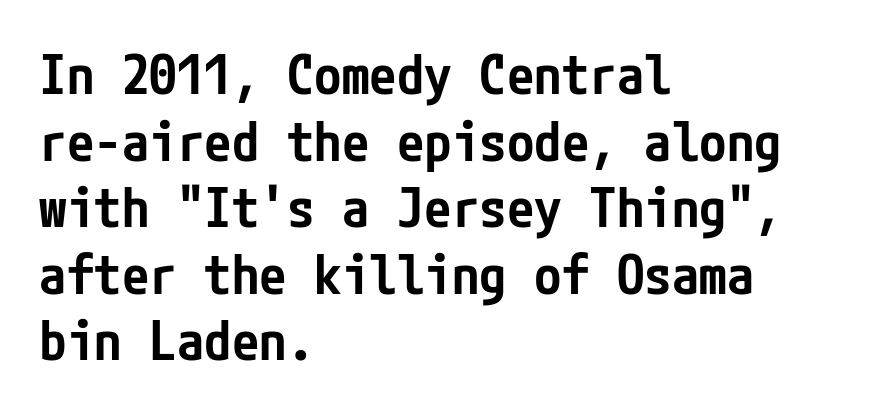
{"serif": "no", "italic": "no", "bold": "semi", "weight": "semibold", "width": "condensed", "stroke_contrast": "low", "x_height": "medium", "underline": "no", "align": "left", "line_spacing_ratio": 1.21, "letter_spacing": "normal", "letter_spacing_em": 0.0, "glyph_px": 55}
